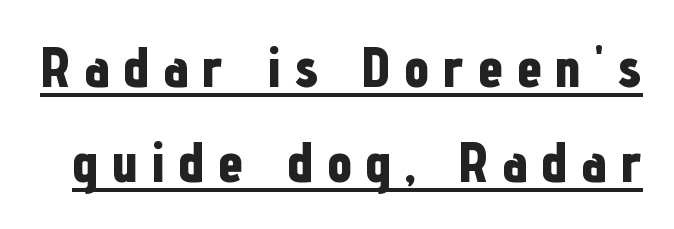
Q: Is the text bold? A: Yes.
Q: Is the text italic (slanted)? A: No, it is upright.
Q: Is the typeface a serif or a sans-serif typeface? A: Sans-serif.
Q: Is the text underlined? A: Yes.
Q: Is the spacing between letters normal or unusually wide? A: Unusually wide.
Q: Is the spacing between lines tight, normal or loose? A: Normal.
Q: Width (condensed, normal, or wide)? A: Condensed.
Q: Stroke contrast? A: Low.
Q: x-height? A: Medium.
Q: Monospaced? A: No.
